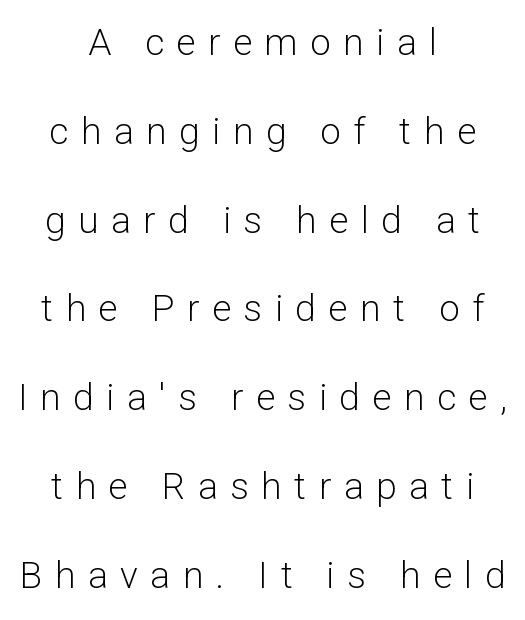
The rendering inserts visible extra space after every character. Do the characters align in a grid? No, the font is proportional. Unbolded letterforms with no extra heft. Compared with typical paragraphs, the rows here are farther apart. The space beneath each line is pristine and unruled.
